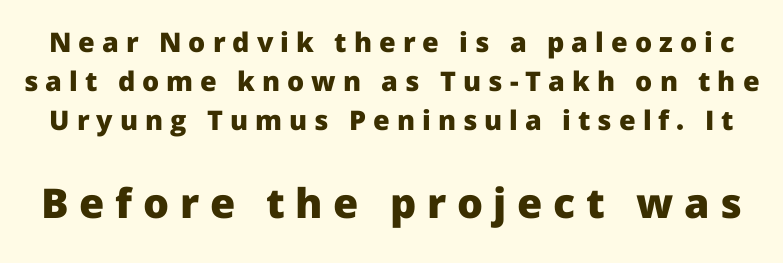
Q: Is the text bold? A: Yes.
Q: Is the text italic (slanted)? A: No, it is upright.
Q: Is the typeface a serif or a sans-serif typeface? A: Sans-serif.
Q: Is the text underlined? A: No.
Q: Is the spacing between letters normal or unusually wide? A: Unusually wide.
Q: Is the spacing between lines tight, normal or loose? A: Normal.
Q: Which block of text is set in a larger size, the first (top) or the second (bottom)? A: The second (bottom) one.
Q: Width (condensed, normal, or wide)? A: Normal.
Q: Stroke contrast? A: Low.
Q: x-height? A: Medium.
Q: Monospaced? A: No.
